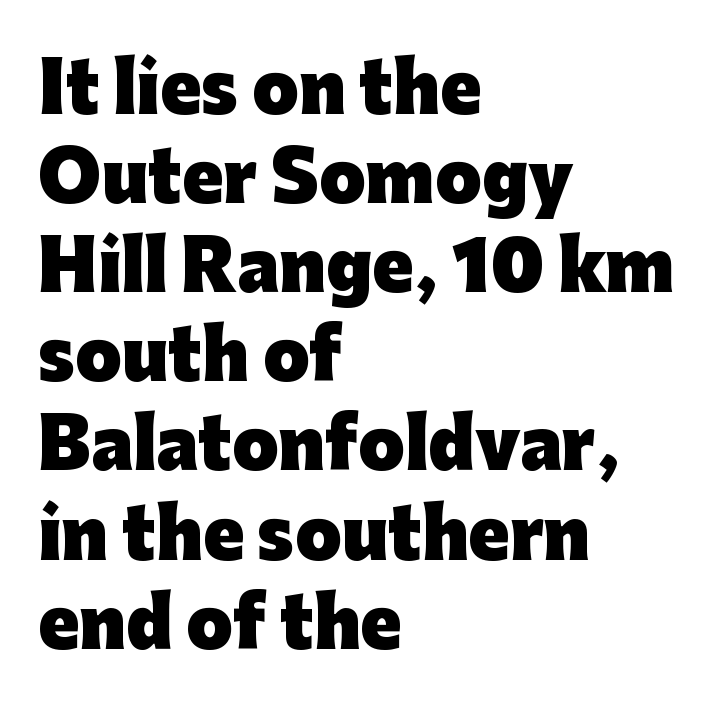
{"serif": "no", "italic": "no", "bold": "yes", "weight": "heavy", "width": "normal", "stroke_contrast": "low", "x_height": "medium", "monospaced": "no", "underline": "no", "align": "left", "line_spacing": "normal", "line_spacing_ratio": 1.33, "letter_spacing": "normal", "letter_spacing_em": 0.0, "glyph_px": 67}
